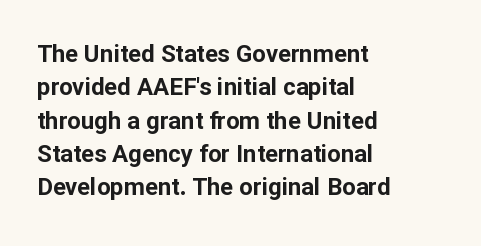
You can tell it's not italic because the verticals are truly vertical. Descender tails drop into unmarked territory. Baseline-to-baseline distance is the conventional proportion of letter height. Nobody touched the tracking dial on this one. Thick stems and heavy bowls — unmistakably bold. One-word summary of the alignment: left.
